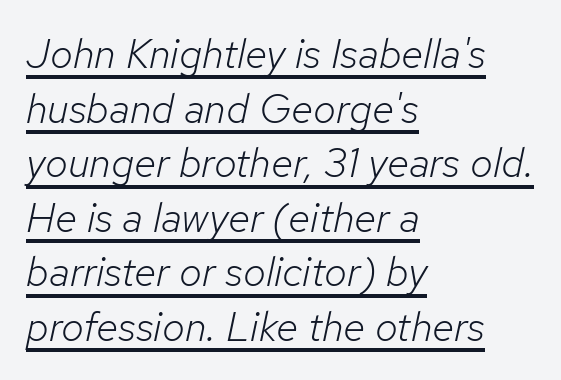
The image shows 41 px light type, italic (leaning right); set left-aligned, normal line spacing (1.33x), normal letter spacing, underlined; low stroke contrast and a medium x-height.
